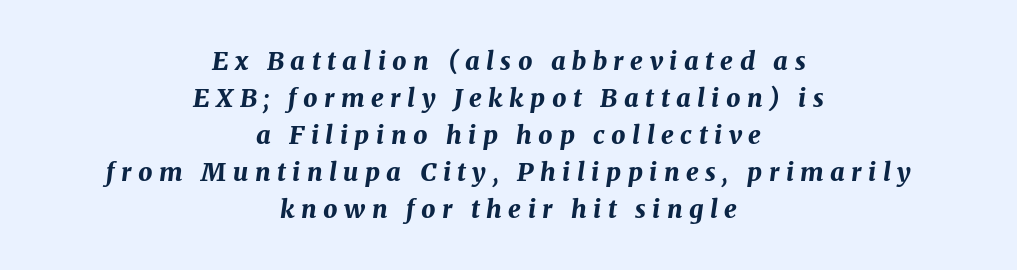
{"italic": "yes", "lean": "right", "slant_degrees": 8, "bold": "yes", "underline": "no", "align": "center", "line_spacing": "normal", "line_spacing_ratio": 1.48, "letter_spacing": "wide", "letter_spacing_em": 0.26, "glyph_px": 25}
